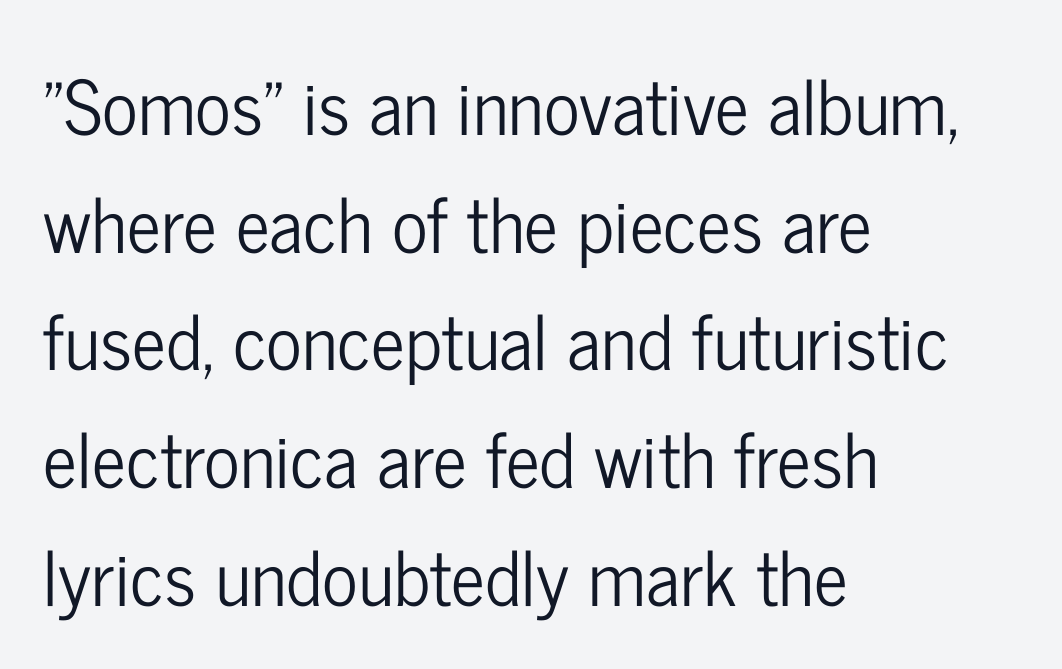
{"serif": "no", "italic": "no", "width": "condensed", "stroke_contrast": "low", "x_height": "medium", "monospaced": "no", "underline": "no", "align": "left", "line_spacing": "normal", "line_spacing_ratio": 1.57, "letter_spacing": "normal", "letter_spacing_em": 0.0, "glyph_px": 75}
